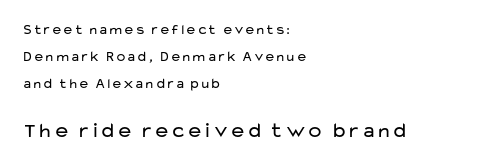
The image shows 21 px text type, upright; set left-aligned, loose line spacing (1.94x), normal letter spacing, not underlined; the second (bottom) block is 1.5x larger.
